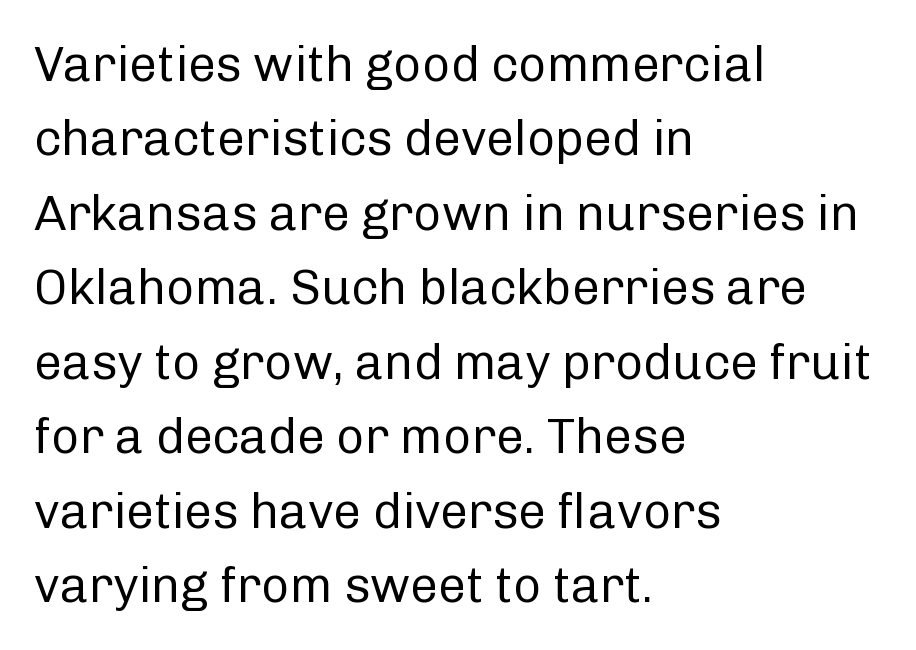
{"serif": "no", "italic": "no", "bold": "no", "weight": "regular", "width": "normal", "stroke_contrast": "low", "x_height": "medium", "monospaced": "no", "underline": "no", "align": "left", "line_spacing": "normal", "line_spacing_ratio": 1.52, "letter_spacing": "normal", "letter_spacing_em": 0.0, "glyph_px": 49}
